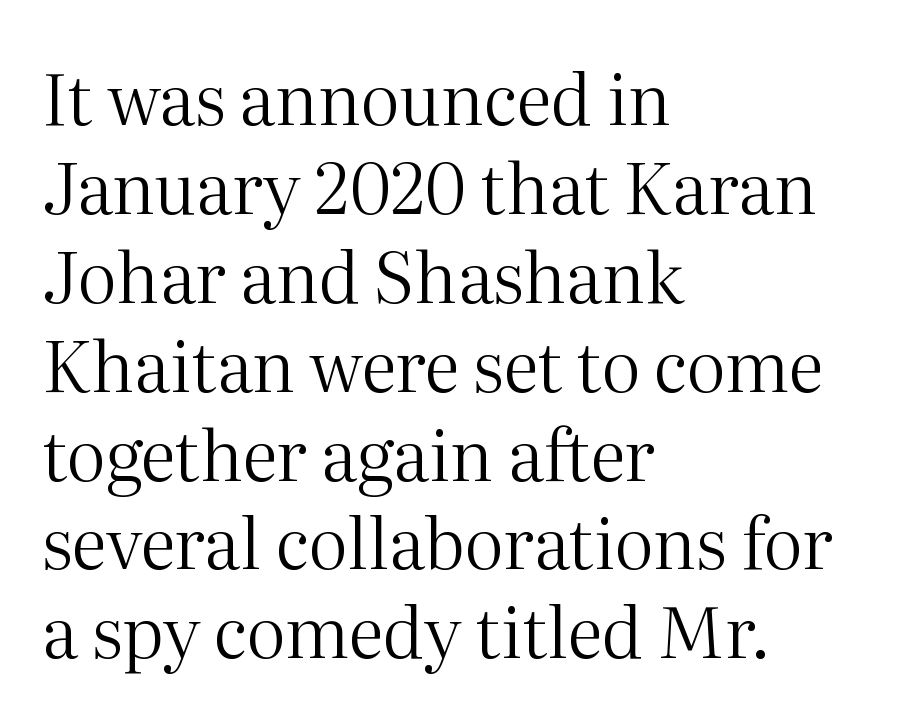
{"serif": "yes", "italic": "no", "bold": "no", "weight": "regular", "width": "normal", "stroke_contrast": "medium", "x_height": "medium", "monospaced": "no", "underline": "no", "align": "left", "line_spacing": "normal", "line_spacing_ratio": 1.27, "letter_spacing": "normal", "letter_spacing_em": 0.0, "glyph_px": 70}
